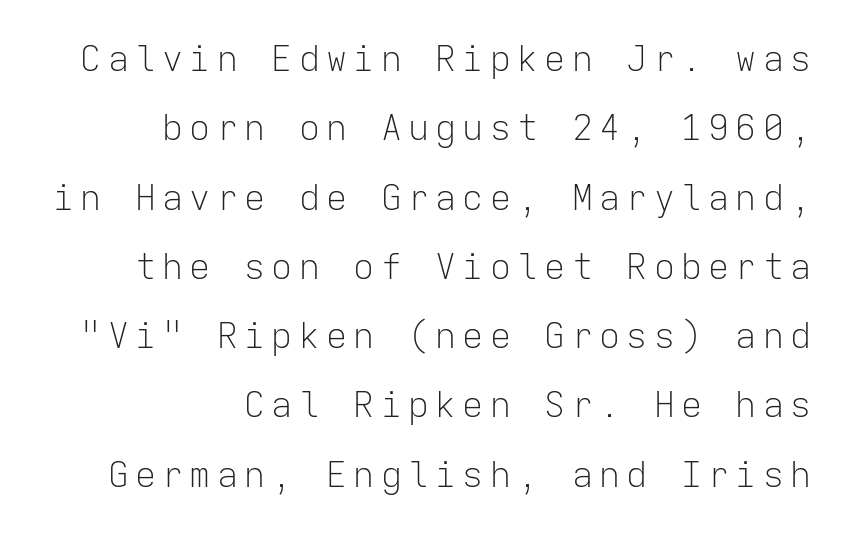
Are there feet on the stems? There aren't — it's a sans. In terms of posture, this sample is upright. Is this a fixed-width face? Yes — each glyph sits in an identical cell. This block would shrink considerably if given ordinary leading; it's expanded now. Alignment: flush right. The passage shown is not underscored anywhere.
